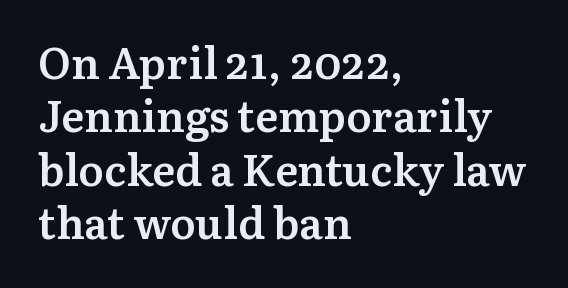
The rendering shows small feet on the letterforms — a serif design. Bold? Not quite — semibold, heavier than regular but stopping short. Decoration check: the copy has no underline. Left-aligned paragraph, ragged on the right.
